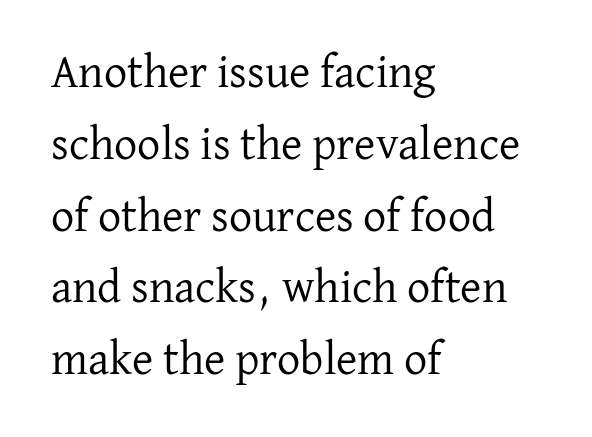
The image shows 46 px regular-weight serif type, upright; set left-aligned, normal line spacing (1.56x), normal letter spacing, not underlined; low stroke contrast and a medium x-height.
